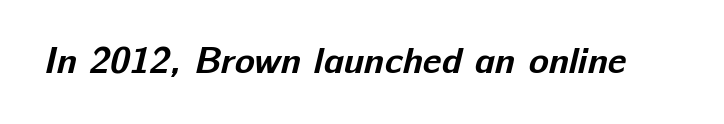
Is the type bold? Yes — the strokes are clearly thick and heavy. Short note: letters normally spaced. Note the varied advance widths — an 'i' is clearly narrower than an 'm'. Letterform terminals end flat and unadorned throughout the passage. Unmarked baselines from the first word to the last.
